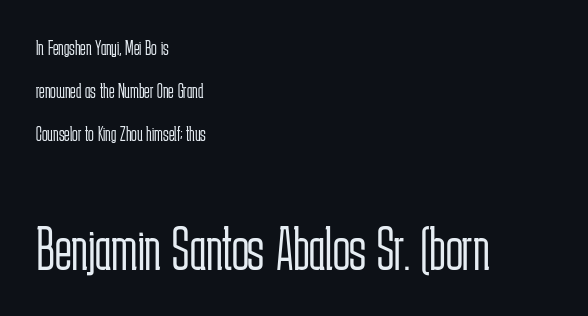
Q: Is the text bold? A: No.
Q: Is the text italic (slanted)? A: No, it is upright.
Q: Is the typeface a serif or a sans-serif typeface? A: Sans-serif.
Q: Is the text underlined? A: No.
Q: How is the paragraph aligned? A: Left-aligned.
Q: Is the spacing between letters normal or unusually wide? A: Normal.
Q: Is the spacing between lines tight, normal or loose? A: Loose.
Q: Which block of text is set in a larger size, the first (top) or the second (bottom)? A: The second (bottom) one.
Q: Width (condensed, normal, or wide)? A: Condensed.
Q: Stroke contrast? A: Low.
Q: x-height? A: Medium.
Q: Monospaced? A: No.
